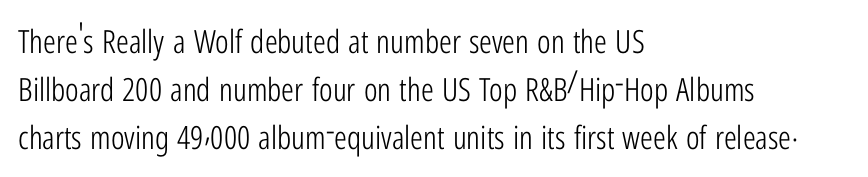
Q: Is the text bold? A: No.
Q: Is the text italic (slanted)? A: No, it is upright.
Q: Is the typeface a serif or a sans-serif typeface? A: Sans-serif.
Q: Is the text underlined? A: No.
Q: How is the paragraph aligned? A: Left-aligned.
Q: Is the spacing between letters normal or unusually wide? A: Normal.
Q: Is the spacing between lines tight, normal or loose? A: Normal.
Q: Width (condensed, normal, or wide)? A: Condensed.
Q: Stroke contrast? A: Low.
Q: x-height? A: Medium.
Q: Monospaced? A: No.
